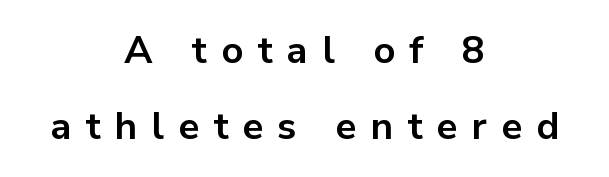
The image shows 38 px bold sans-serif type, upright; set centered, loose line spacing (2.0x), unusually wide letter spacing (+0.37 em), not underlined; low stroke contrast and a medium x-height.
